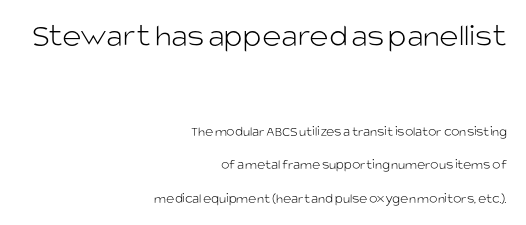
What stands out about the letter spacing? Nothing — it is the standard amount. Baseline-to-baseline distance is far greater than the letter height. Regarding serifs, this sample does without them. The rendering shrinks the type as you move from the upper chunk to the lower.
